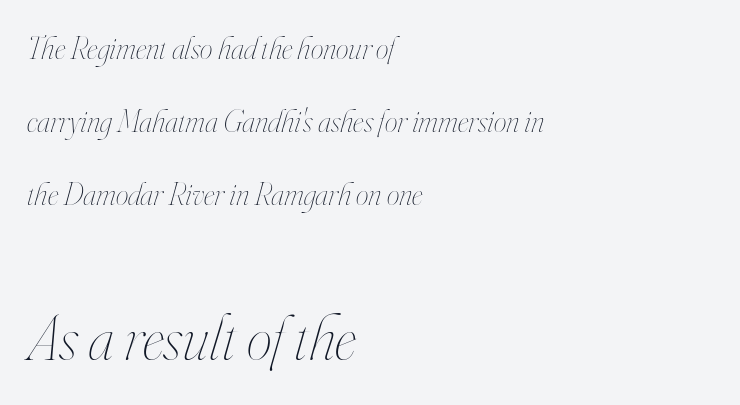
{"italic": "yes", "lean": "right", "slant_degrees": 16, "bold": "no", "weight": "thin", "width": "condensed", "stroke_contrast": "high", "x_height": "small", "monospaced": "no", "underline": "no", "align": "left", "line_spacing": "loose", "line_spacing_ratio": 2.28, "letter_spacing": "normal", "letter_spacing_em": 0.0, "larger_block": "second", "size_ratio": 2.0, "glyph_px": 64}
